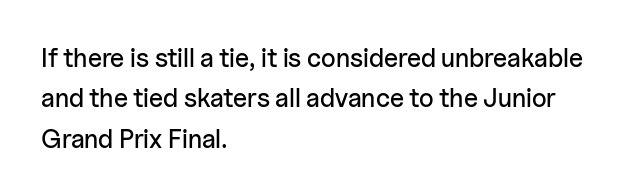
{"italic": "no", "underline": "no", "align": "left", "line_spacing": "normal", "line_spacing_ratio": 1.55, "letter_spacing": "normal", "letter_spacing_em": 0.0, "glyph_px": 26}
